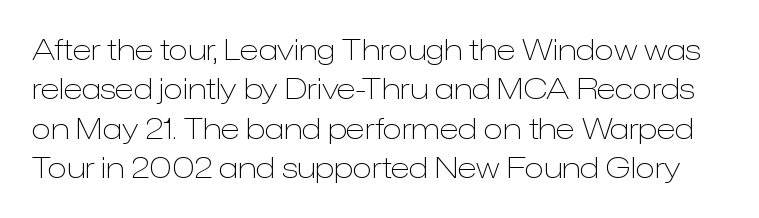
Posture: straight, roman, zero tilt. Tracking here is standard; glyphs follow each other at the usual distance. Stems here are at most as thick as an everyday book face. The line-height multiplier appears to be the usual default.
